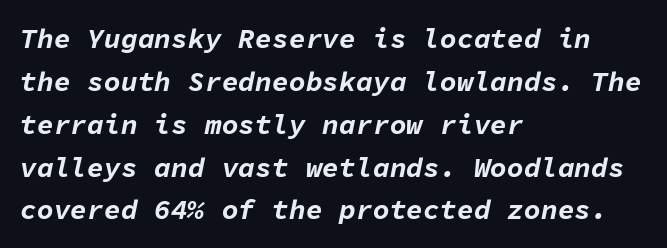
{"italic": "yes", "lean": "right", "slant_degrees": 11, "bold": "yes", "weight": "bold", "width": "normal", "stroke_contrast": "low", "x_height": "medium", "monospaced": "yes", "underline": "no", "align": "left", "line_spacing": "normal", "line_spacing_ratio": 1.53, "letter_spacing": "normal", "letter_spacing_em": 0.0, "glyph_px": 28}
